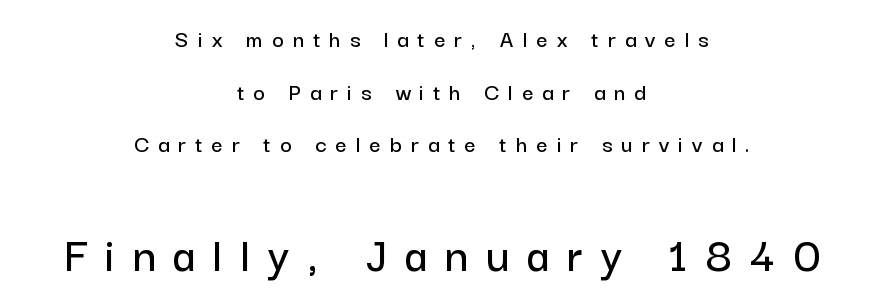
The image shows 50 px sans-serif type, upright; set centered, loose line spacing (2.11x), unusually wide letter spacing (+0.36 em), not underlined; the second (bottom) block is 2.0x larger; low stroke contrast and a medium x-height.
